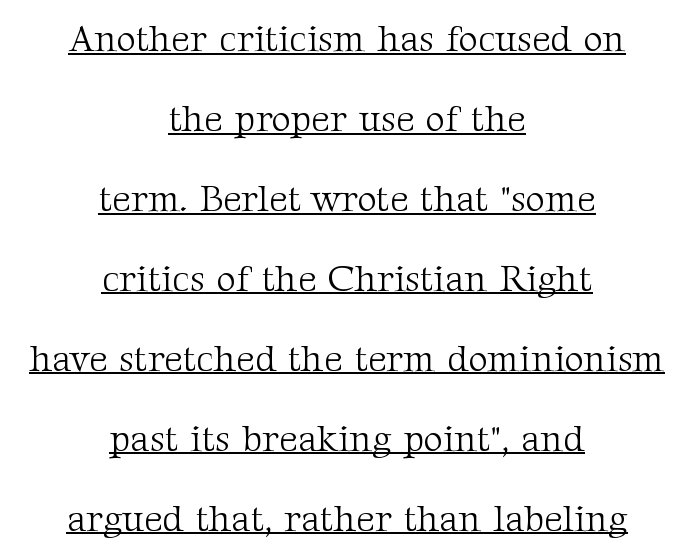
Caption: standard tracking, unaltered. The text was rendered using a seriffed face with decorative stroke endings. Line starts and ends both wander, symmetrically. A rule runs beneath these lines of type.
